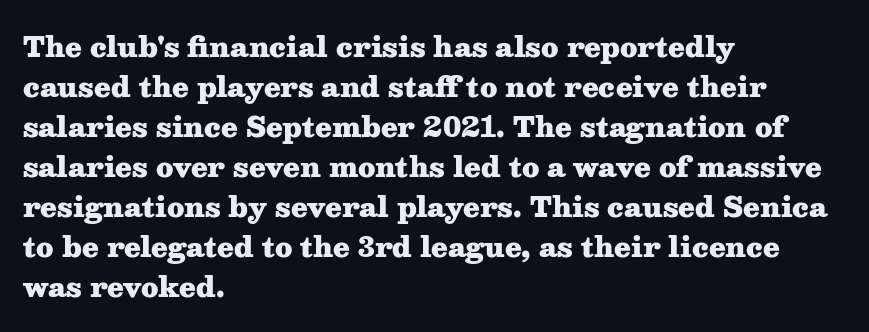
Q: Is the text bold? A: Yes.
Q: Is the text italic (slanted)? A: No, it is upright.
Q: Is the text underlined? A: No.
Q: How is the paragraph aligned? A: Left-aligned.
Q: Is the spacing between letters normal or unusually wide? A: Normal.
Q: Is the spacing between lines tight, normal or loose? A: Normal.
